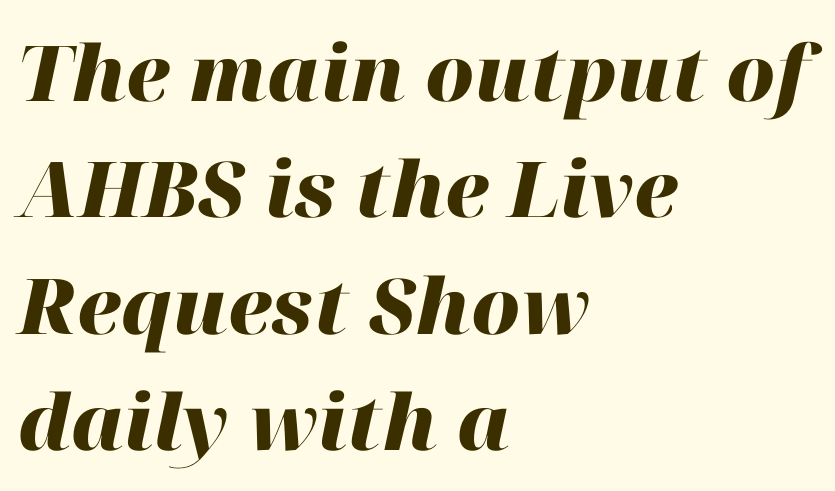
Q: Is the text bold? A: Yes.
Q: Is the text italic (slanted)? A: Yes, it leans right by about 12 degrees.
Q: Is the text underlined? A: No.
Q: How is the paragraph aligned? A: Left-aligned.
Q: Is the spacing between letters normal or unusually wide? A: Normal.
Q: Is the spacing between lines tight, normal or loose? A: Normal.
Q: Width (condensed, normal, or wide)? A: Normal.
Q: Stroke contrast? A: High.
Q: x-height? A: Medium.
Q: Monospaced? A: No.
